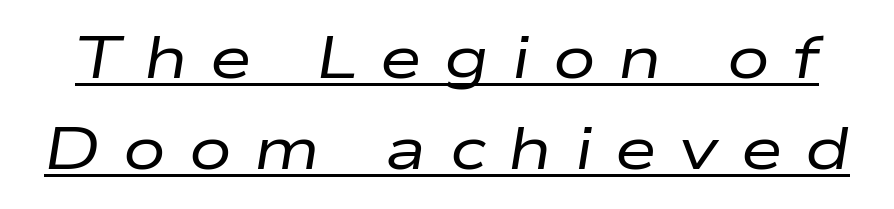
{"italic": "yes", "lean": "right", "slant_degrees": 9, "bold": "no", "weight": "regular", "width": "wide", "stroke_contrast": "low", "x_height": "medium", "monospaced": "no", "underline": "yes", "line_spacing": "normal", "line_spacing_ratio": 1.52, "letter_spacing": "wide", "letter_spacing_em": 0.38, "glyph_px": 60}
